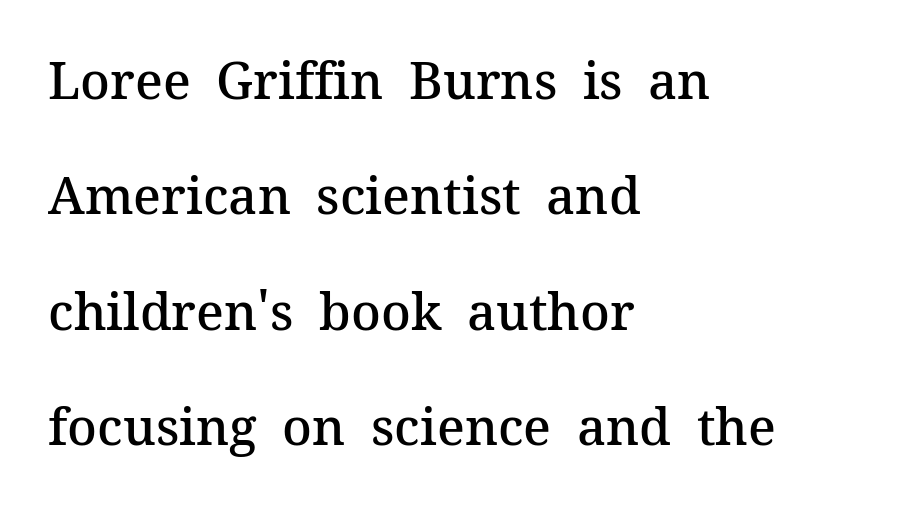
{"serif": "yes", "italic": "no", "bold": "semi", "weight": "semibold", "width": "normal", "stroke_contrast": "medium", "x_height": "medium", "monospaced": "no", "underline": "no", "align": "left", "line_spacing": "loose", "line_spacing_ratio": 2.26, "letter_spacing": "normal", "letter_spacing_em": 0.0, "glyph_px": 51}
